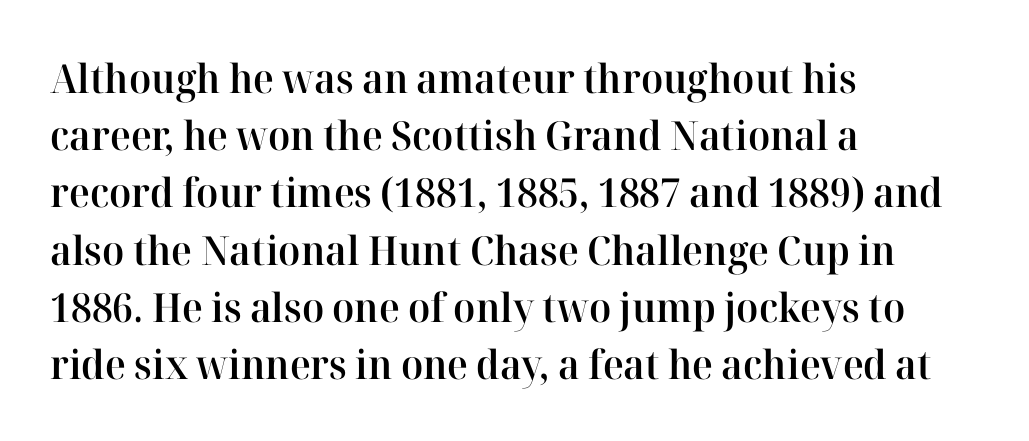
{"serif": "yes", "italic": "no", "bold": "semi", "weight": "semibold", "width": "normal", "stroke_contrast": "high", "x_height": "medium", "monospaced": "no", "underline": "no", "align": "left", "line_spacing": "normal", "line_spacing_ratio": 1.43, "letter_spacing": "normal", "letter_spacing_em": 0.0, "glyph_px": 40}
